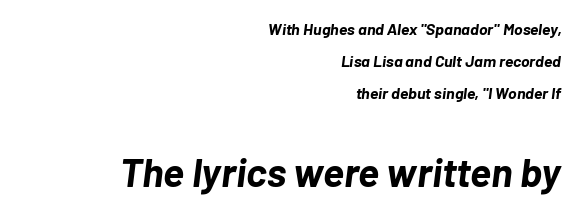
{"italic": "yes", "lean": "right", "slant_degrees": 7, "bold": "yes", "weight": "bold", "width": "normal", "stroke_contrast": "low", "x_height": "medium", "monospaced": "no", "underline": "no", "align": "right", "line_spacing": "loose", "line_spacing_ratio": 1.99, "letter_spacing": "normal", "letter_spacing_em": 0.0, "larger_block": "second", "size_ratio": 2.5, "glyph_px": 40}
